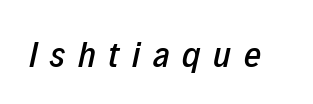
{"italic": "yes", "lean": "right", "slant_degrees": 12, "width": "condensed", "stroke_contrast": "low", "x_height": "medium", "monospaced": "no", "underline": "no", "letter_spacing": "wide", "letter_spacing_em": 0.34, "glyph_px": 37}
